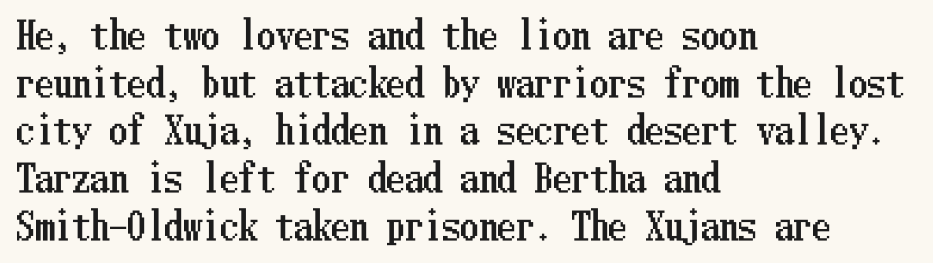
{"italic": "no", "width": "condensed", "stroke_contrast": "low", "x_height": "medium", "underline": "no", "align": "left", "line_spacing": "normal", "line_spacing_ratio": 1.29, "letter_spacing": "normal", "letter_spacing_em": 0.0, "glyph_px": 37}
